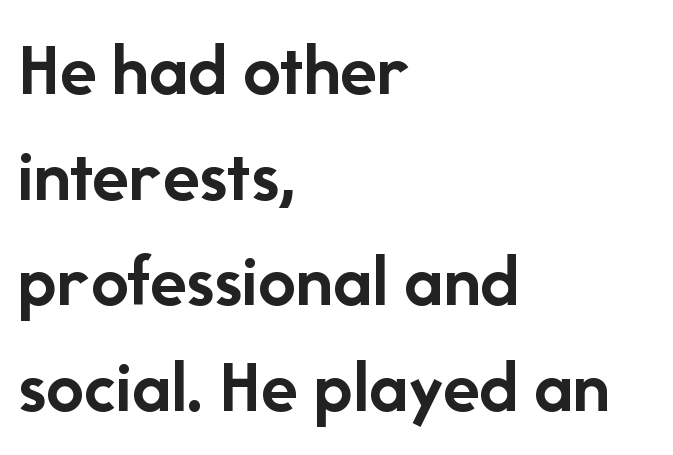
{"serif": "no", "italic": "no", "bold": "yes", "weight": "semibold", "width": "normal", "stroke_contrast": "low", "x_height": "medium", "monospaced": "no", "underline": "no", "align": "left", "line_spacing": "normal", "line_spacing_ratio": 1.39, "letter_spacing": "normal", "letter_spacing_em": 0.0, "glyph_px": 76}
